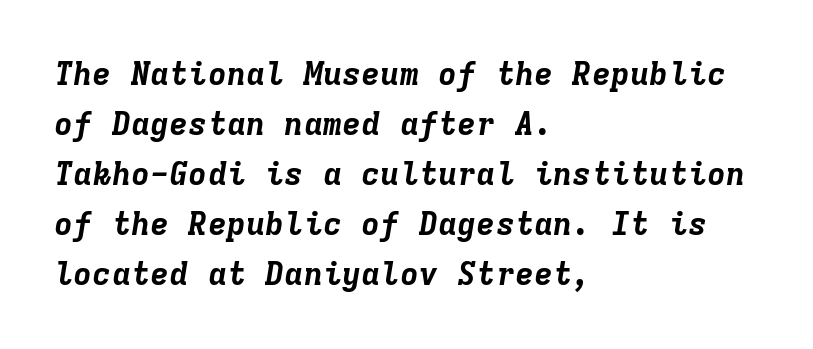
{"italic": "yes", "lean": "right", "slant_degrees": 9, "bold": "yes", "weight": "bold", "width": "normal", "stroke_contrast": "low", "x_height": "medium", "monospaced": "yes", "underline": "no", "align": "left", "line_spacing": "normal", "line_spacing_ratio": 1.56, "letter_spacing": "normal", "letter_spacing_em": 0.0, "glyph_px": 32}
